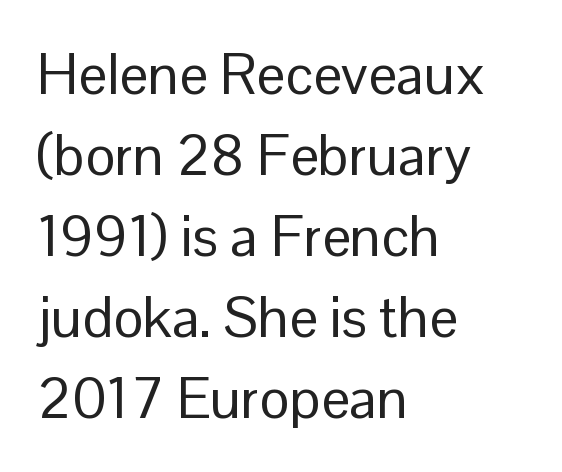
Q: Is the text bold? A: No.
Q: Is the text italic (slanted)? A: No, it is upright.
Q: Is the typeface a serif or a sans-serif typeface? A: Sans-serif.
Q: Is the text underlined? A: No.
Q: How is the paragraph aligned? A: Left-aligned.
Q: Is the spacing between letters normal or unusually wide? A: Normal.
Q: Is the spacing between lines tight, normal or loose? A: Normal.
Q: Width (condensed, normal, or wide)? A: Normal.
Q: Stroke contrast? A: Low.
Q: x-height? A: Medium.
Q: Monospaced? A: No.
